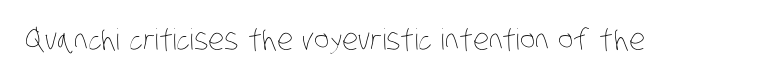
Weight: not bold — regular or lighter. The specimen omits any rule beneath the text block's lines. The letters sit at their default tracking, neither squeezed nor spread. The passage shown is typed in a proportional face where columns would drift.
